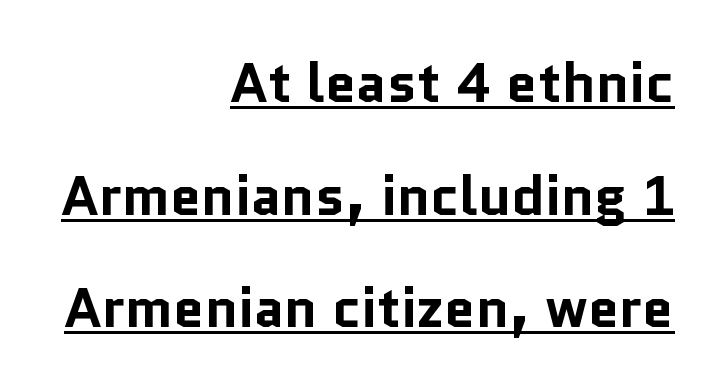
The image shows 56 px bold sans-serif type, upright; set right-aligned, loose line spacing (2.01x), normal letter spacing, underlined; low stroke contrast and a medium x-height.
